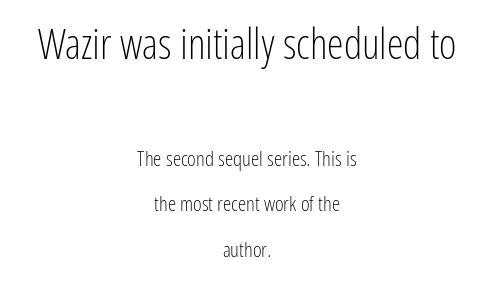
The image shows 42 px light, condensed sans-serif type, upright; set centered, loose line spacing (2.17x), normal letter spacing, not underlined; the first (top) block is 2.0x larger; low stroke contrast and a medium x-height.
